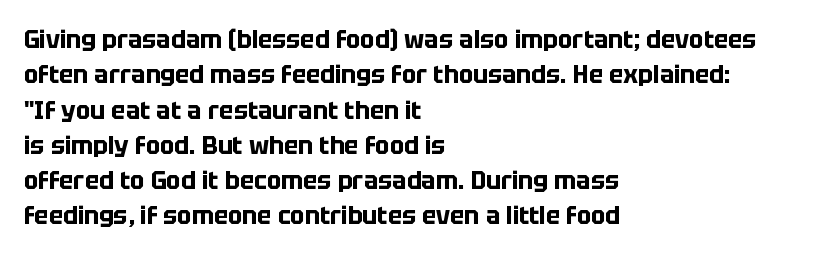
The baseline area is clear. Rendered with straight, roman letterforms. The face used here has the dense, thick strokes of a bold. One-word summary of the alignment: left.
